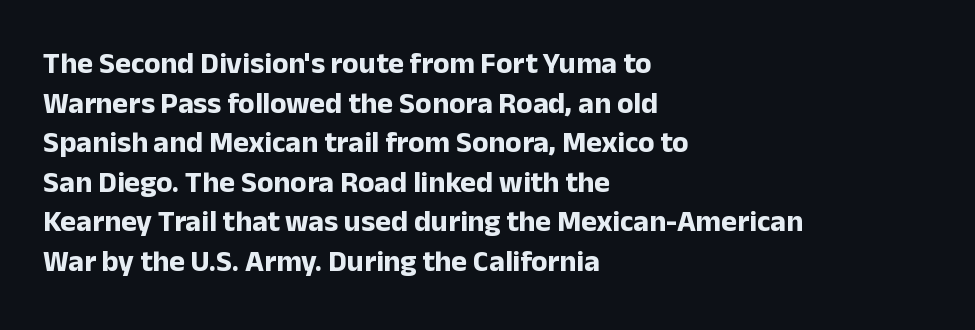
The image shows 30 px bold sans-serif type, upright; set left-aligned, normal line spacing (1.32x), normal letter spacing, not underlined; low stroke contrast and a medium x-height.
